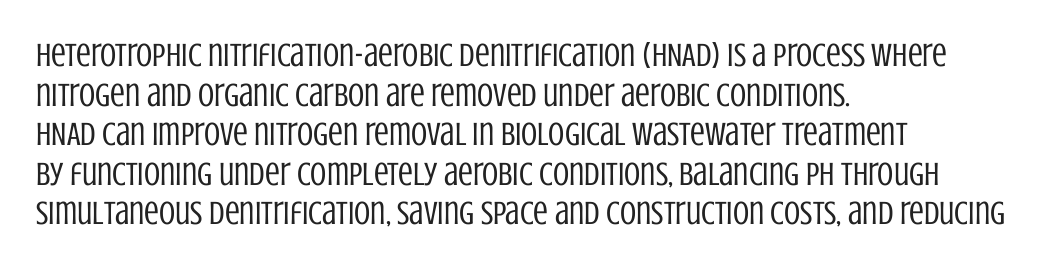
The image shows 33 px regular-weight, condensed sans-serif type, upright; set left-aligned, line spacing 1.2x, normal letter spacing, not underlined; low stroke contrast and a large x-height.
